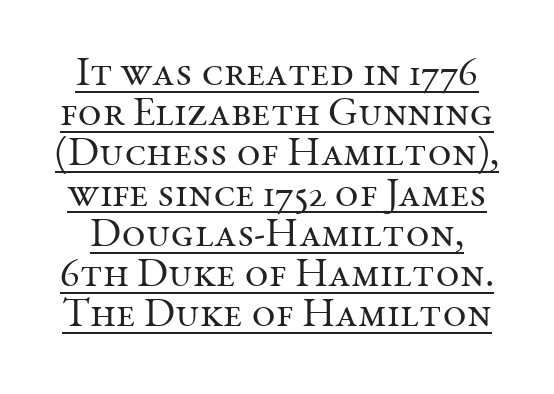
The image shows 41 px regular-weight serif type, upright; set tight line spacing (0.98x), normal letter spacing, underlined; medium stroke contrast and a medium x-height.
